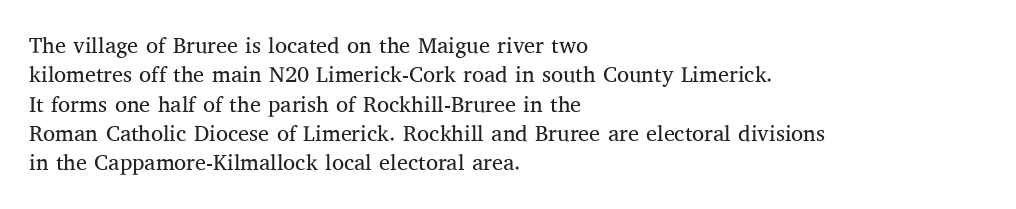
{"italic": "no", "bold": "no", "underline": "no", "align": "left", "line_spacing": "normal", "line_spacing_ratio": 1.33, "letter_spacing": "normal", "letter_spacing_em": 0.0, "glyph_px": 22}
